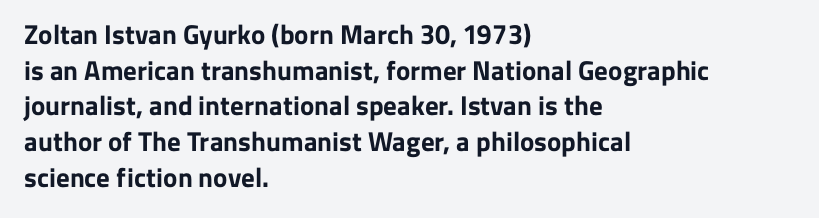
{"italic": "no", "bold": "yes", "underline": "no", "align": "left", "line_spacing": "normal", "line_spacing_ratio": 1.32, "letter_spacing": "normal", "letter_spacing_em": 0.0, "glyph_px": 27}
